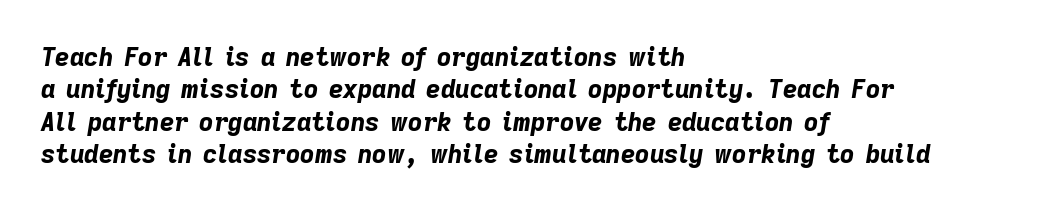
The image shows 25 px bold type, italic (leaning right); set left-aligned, normal line spacing (1.3x), normal letter spacing, not underlined.
